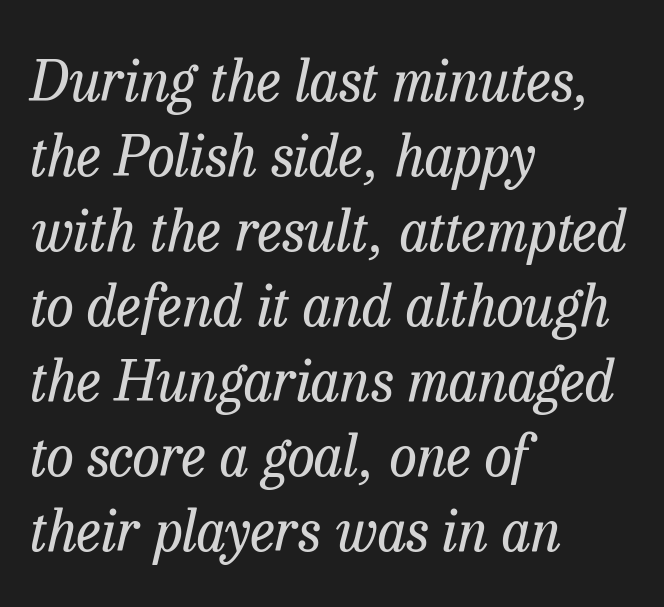
These lines are rendered in a variable-pitch font. The letterforms sit at book weight or below. The rendering anchors every line to the left-hand side. This rendering leaves character spacing at its baseline value. It's the slanting kind of type. The zone under the glyphs is completely vacant.
